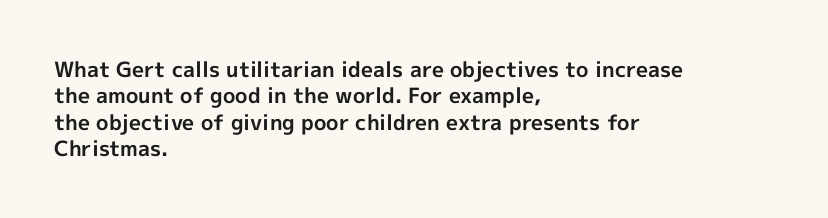
Q: Is the text bold? A: Yes.
Q: Is the text italic (slanted)? A: No, it is upright.
Q: Is the text underlined? A: No.
Q: How is the paragraph aligned? A: Left-aligned.
Q: Is the spacing between letters normal or unusually wide? A: Normal.
Q: Is the spacing between lines tight, normal or loose? A: Normal.
